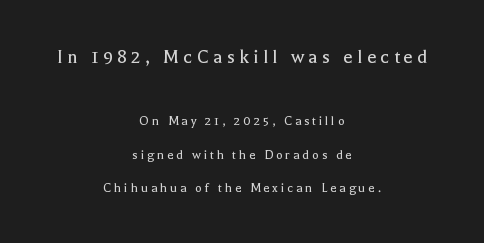
Q: Is the text bold? A: No.
Q: Is the text italic (slanted)? A: No, it is upright.
Q: Is the text underlined? A: No.
Q: How is the paragraph aligned? A: Centered.
Q: Is the spacing between letters normal or unusually wide? A: Unusually wide.
Q: Is the spacing between lines tight, normal or loose? A: Loose.
Q: Which block of text is set in a larger size, the first (top) or the second (bottom)? A: The first (top) one.
